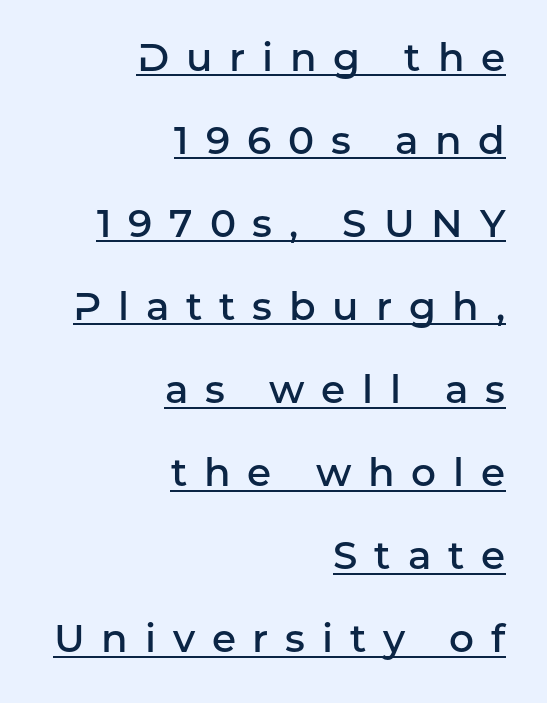
{"serif": "no", "italic": "no", "bold": "semi", "weight": "semibold", "width": "normal", "stroke_contrast": "low", "x_height": "medium", "monospaced": "no", "underline": "yes", "align": "right", "line_spacing": "loose", "line_spacing_ratio": 2.13, "letter_spacing": "wide", "letter_spacing_em": 0.43, "glyph_px": 39}
